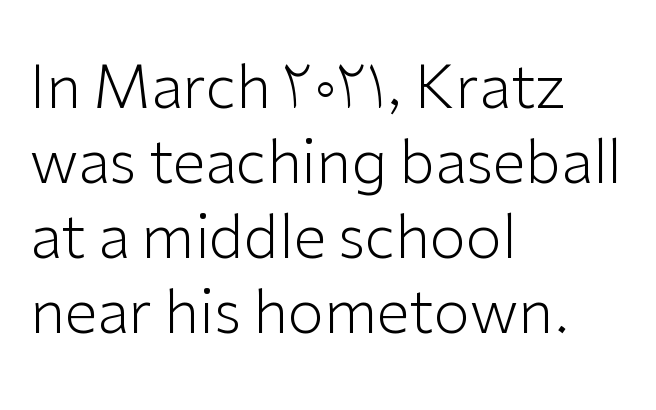
The image shows 59 px light sans-serif type, upright; set left-aligned, normal line spacing (1.27x), normal letter spacing, not underlined; low stroke contrast and a medium x-height.
